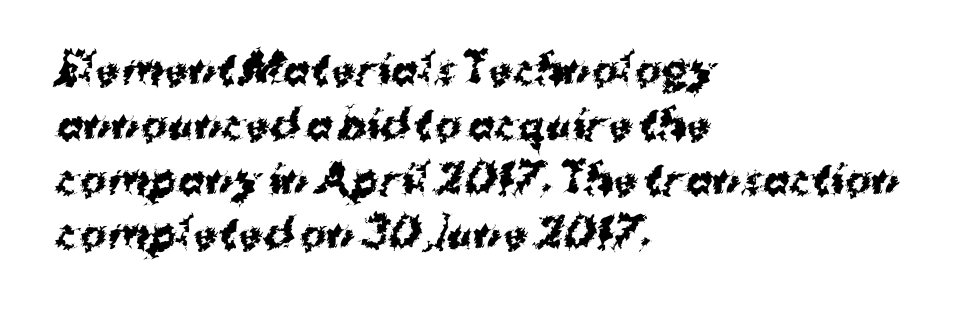
The characters display no serif detailing; their extremities are plain. The passage shown is typed in a proportional face where columns would drift. Each new line begins a customary step beneath the previous one. Notice how thick the strokes are: this is what a full bold looks like. The words here are not underlined. Observe the ordinary spacing: letters are neighbours, not strangers.
